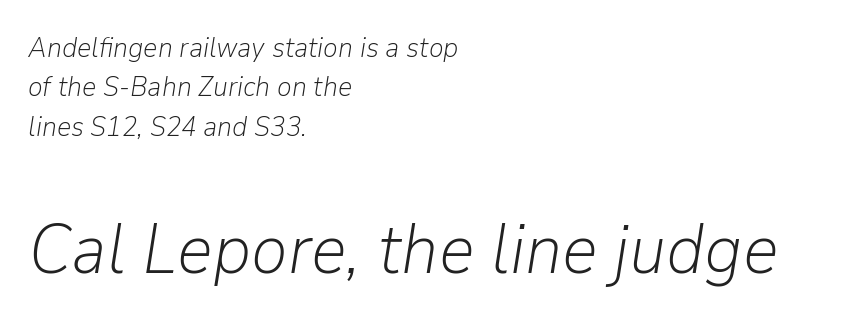
Stroke mass is kept to a normal reading level or below. Honestly, the letter spacing is just normal — you wouldn't notice it. The block sitting lower on the canvas is the one with enlarged characters. The face used here is proportionally spaced, like ordinary book or web type. The rendering anchors every line to the left-hand side.
